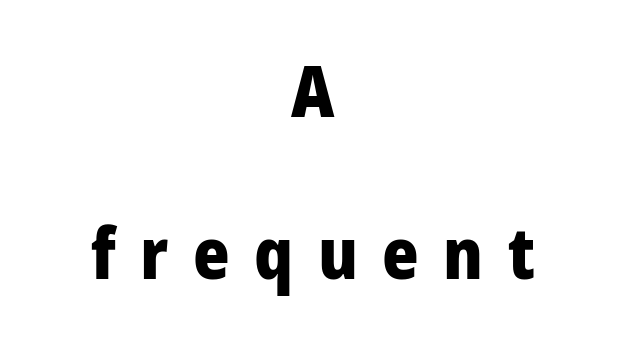
The text was rendered using a sans face with plain stroke endings. Compared with typical body copy, the letter spacing here is much looser. The glyphs are unaccompanied by any horizontal stroke below them. These lines are centered, leaving both edges ragged.
